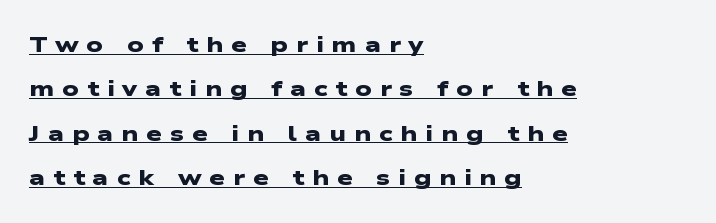
{"bold": "yes", "underline": "yes", "align": "left", "line_spacing": "loose", "line_spacing_ratio": 2.02, "letter_spacing": "wide", "letter_spacing_em": 0.36, "glyph_px": 22}
